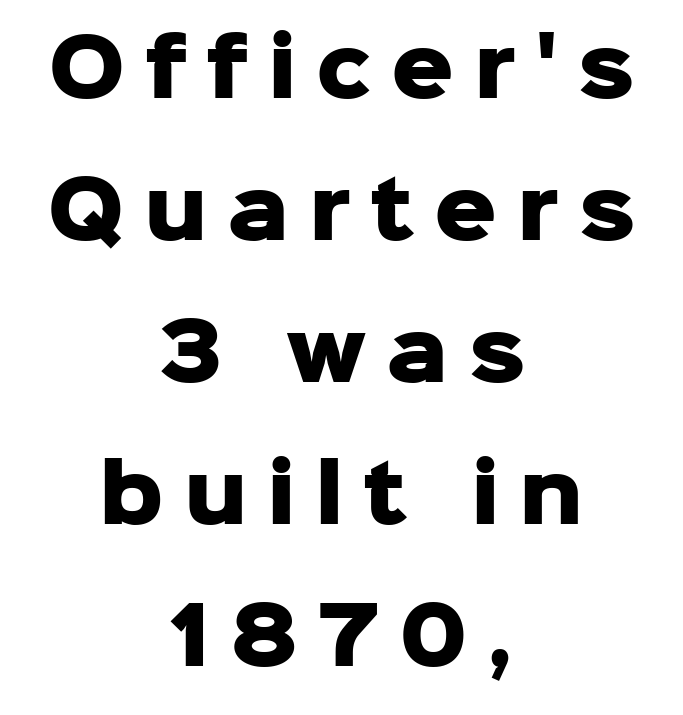
The lettering holds an erect, upright posture throughout. Do the characters align in a grid? No, the font is proportional. Every letter is thick-stroked: bold, no question. Observe the absence of serifs on each vertical stroke in this sample.
